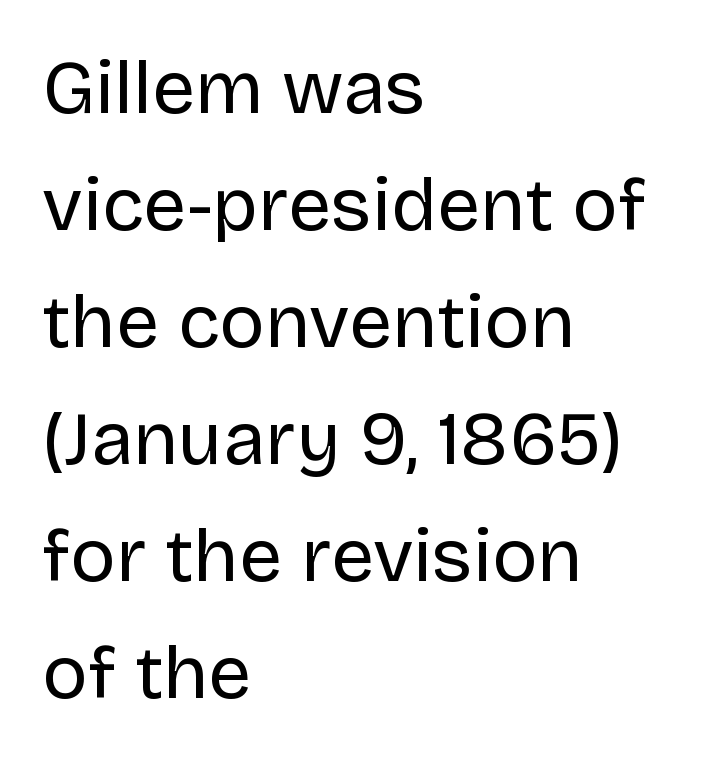
Q: Is the text bold? A: No.
Q: Is the text italic (slanted)? A: No, it is upright.
Q: Is the typeface a serif or a sans-serif typeface? A: Sans-serif.
Q: Is the text underlined? A: No.
Q: How is the paragraph aligned? A: Left-aligned.
Q: Is the spacing between letters normal or unusually wide? A: Normal.
Q: Is the spacing between lines tight, normal or loose? A: Normal.
Q: Width (condensed, normal, or wide)? A: Normal.
Q: Stroke contrast? A: Low.
Q: x-height? A: Large.
Q: Monospaced? A: No.
